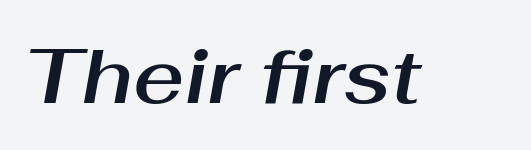
The image shows 78 px text type, italic (leaning right); set normal letter spacing, not underlined; medium stroke contrast and a medium x-height.
